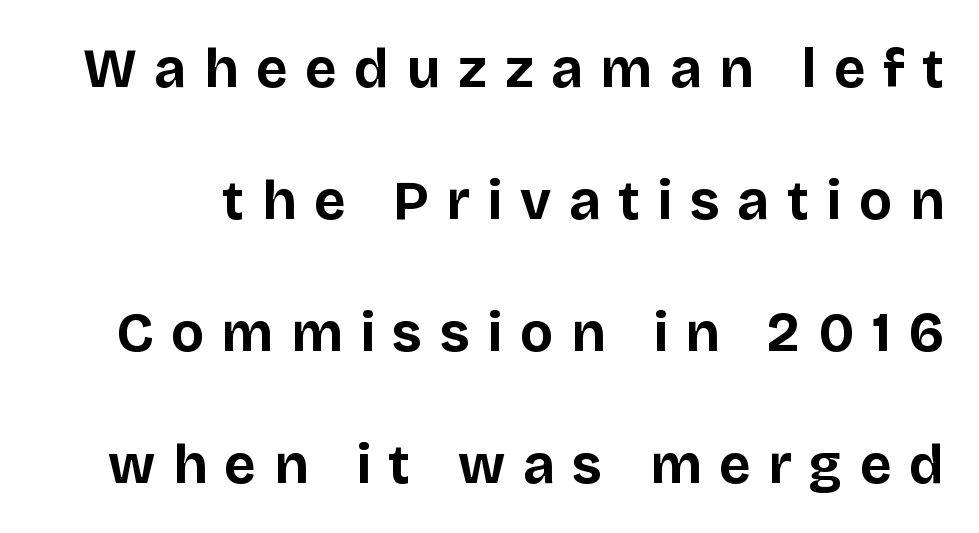
The image shows 55 px bold sans-serif type, upright; set loose line spacing (2.4x), unusually wide letter spacing (+0.32 em), not underlined; low stroke contrast and a large x-height.
